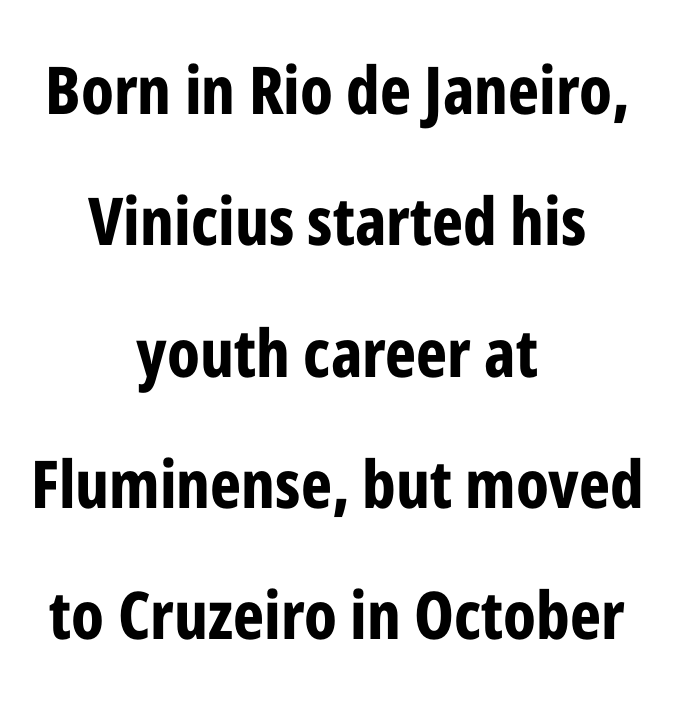
{"serif": "no", "italic": "no", "bold": "yes", "weight": "bold", "width": "condensed", "stroke_contrast": "low", "x_height": "medium", "monospaced": "no", "underline": "no", "align": "center", "line_spacing": "loose", "line_spacing_ratio": 1.99, "letter_spacing": "normal", "letter_spacing_em": 0.0, "glyph_px": 66}
